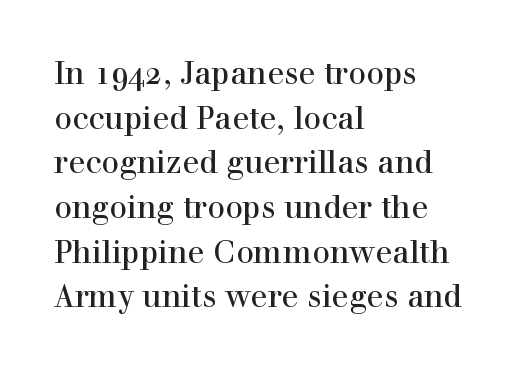
The image shows 31 px serif type, upright; set left-aligned, normal line spacing (1.44x), normal letter spacing, not underlined; a medium x-height.
